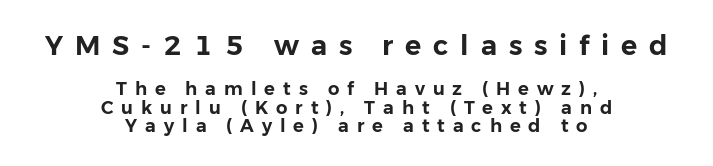
Q: Is the text italic (slanted)? A: No, it is upright.
Q: Is the text underlined? A: No.
Q: How is the paragraph aligned? A: Centered.
Q: Is the spacing between letters normal or unusually wide? A: Unusually wide.
Q: Is the spacing between lines tight, normal or loose? A: Tight.
Q: Which block of text is set in a larger size, the first (top) or the second (bottom)? A: The first (top) one.
